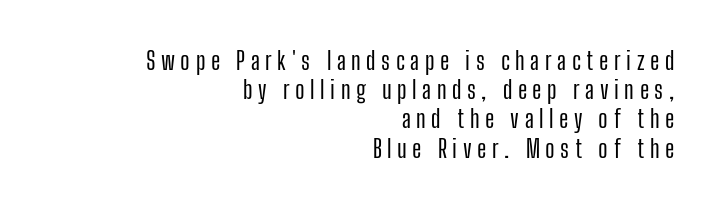
Q: Is the text italic (slanted)? A: No, it is upright.
Q: Is the text underlined? A: No.
Q: How is the paragraph aligned? A: Right-aligned.
Q: Is the spacing between letters normal or unusually wide? A: Unusually wide.
